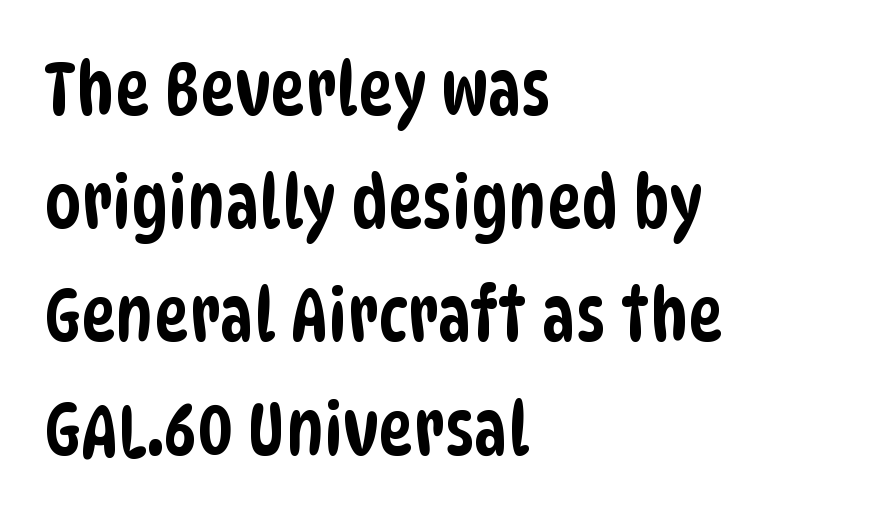
Normally led — the rows are evenly, conventionally spaced. Plain, unruled lines of type. The passage shown is typed in a proportional face where columns would drift. I'd call this a sans setting — the letters go barefoot. Short and long lines alike share a common starting point at left. Students, note that the glyphs here touch the page at normal intervals.
